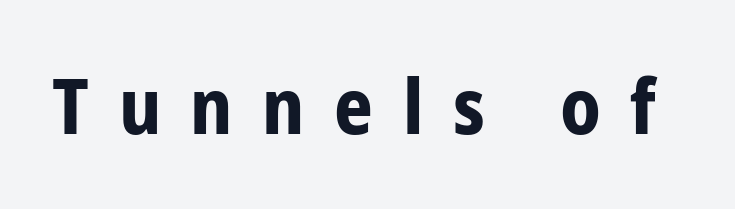
The face used here is rendered with a markedly widened letterfit. The string is rendered with underlining switched off. Quick note: not italic, upright. Thick stems and heavy bowls — unmistakably bold.
